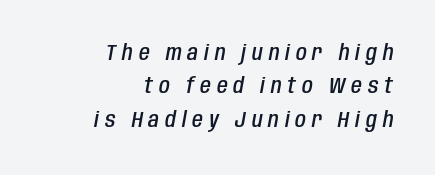
{"italic": "yes", "lean": "right", "slant_degrees": 10, "bold": "semi", "underline": "no", "align": "right", "line_spacing": "normal", "line_spacing_ratio": 1.52, "letter_spacing": "wide", "letter_spacing_em": 0.27, "glyph_px": 22}
